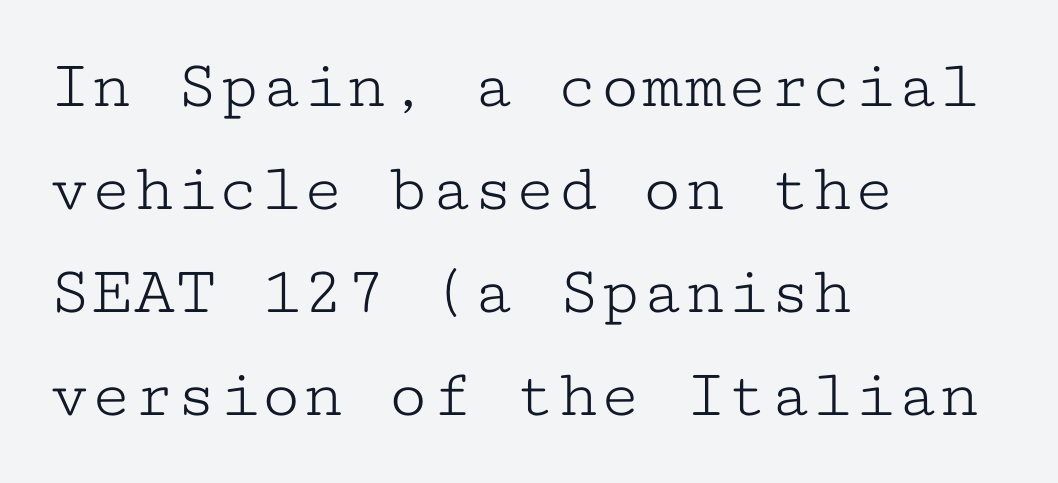
The image shows 70 px light, wide serif type, upright, monospaced; set left-aligned, normal line spacing (1.47x), normal letter spacing, not underlined; low stroke contrast and a medium x-height.
